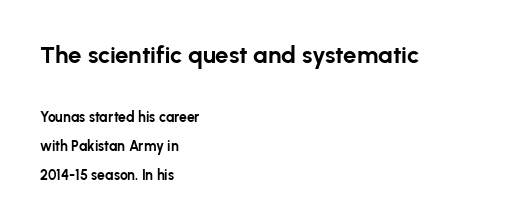
{"italic": "no", "bold": "yes", "underline": "no", "align": "left", "line_spacing": "loose", "line_spacing_ratio": 2.05, "letter_spacing": "normal", "letter_spacing_em": 0.0, "larger_block": "first", "size_ratio": 1.71, "glyph_px": 24}
